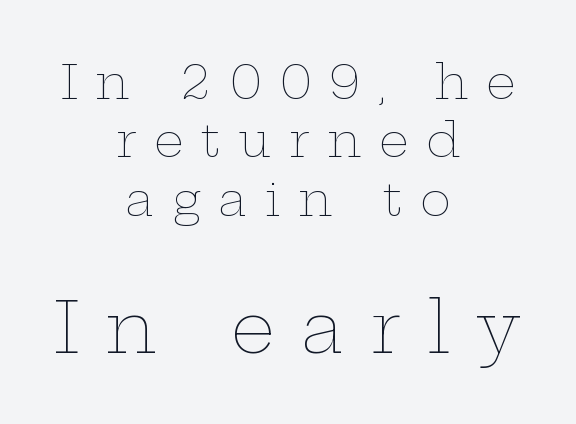
Posture: straight, roman, zero tilt. Layout note: lines centered. The passage shown begins with its smaller block and ends with its larger one. The weight tops out at a normal text grade.
